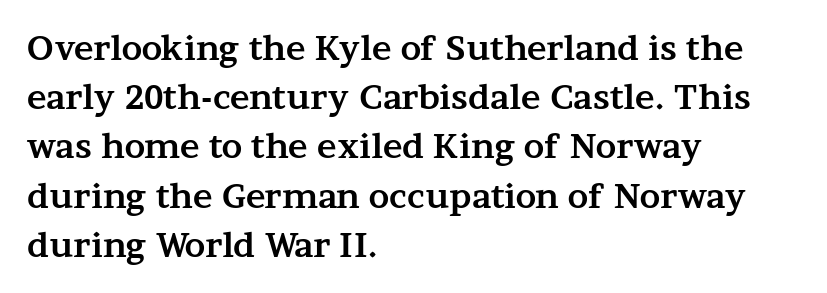
{"serif": "yes", "italic": "no", "bold": "yes", "weight": "bold", "width": "wide", "stroke_contrast": "medium", "x_height": "medium", "monospaced": "no", "underline": "no", "align": "left", "line_spacing": "normal", "line_spacing_ratio": 1.49, "letter_spacing": "normal", "letter_spacing_em": 0.0, "glyph_px": 33}
